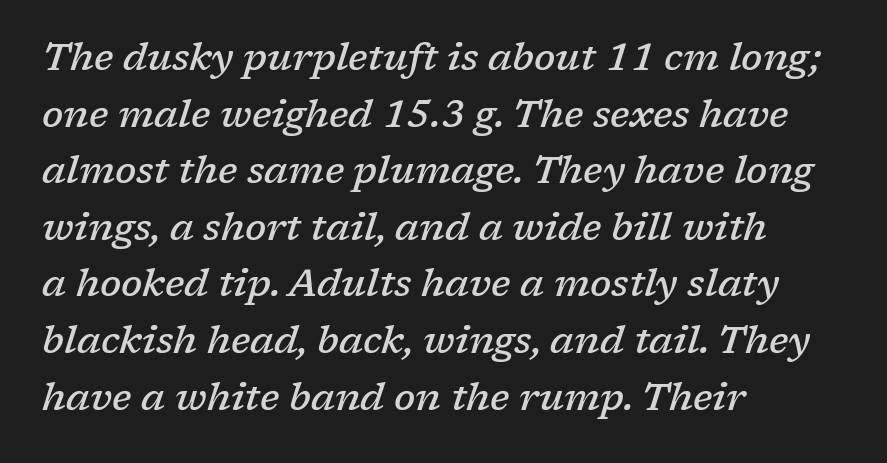
It's the slanting kind of type. The passage shown is not underscored anywhere. Regular leading. What stands out about the letter spacing? Nothing — it is the standard amount. Caption: multi-line text, flush left, ragged right.
